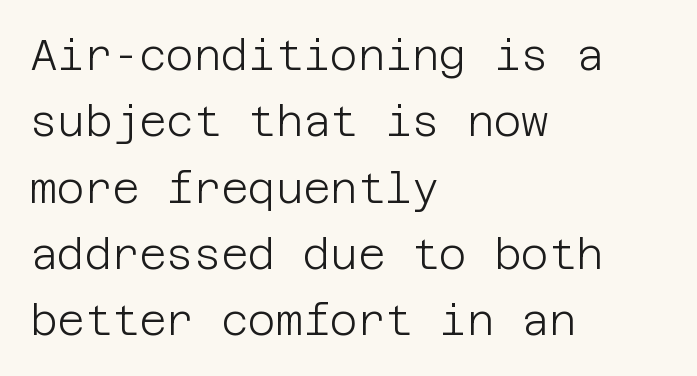
The image shows 42 px light sans-serif type, upright; set left-aligned, normal line spacing (1.58x), normal letter spacing, not underlined; low stroke contrast and a large x-height.
